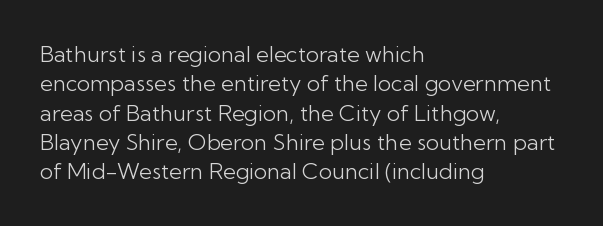
Q: Is the text bold? A: No.
Q: Is the text italic (slanted)? A: No, it is upright.
Q: Is the text underlined? A: No.
Q: How is the paragraph aligned? A: Left-aligned.
Q: Is the spacing between letters normal or unusually wide? A: Normal.
Q: Is the spacing between lines tight, normal or loose? A: Normal.
